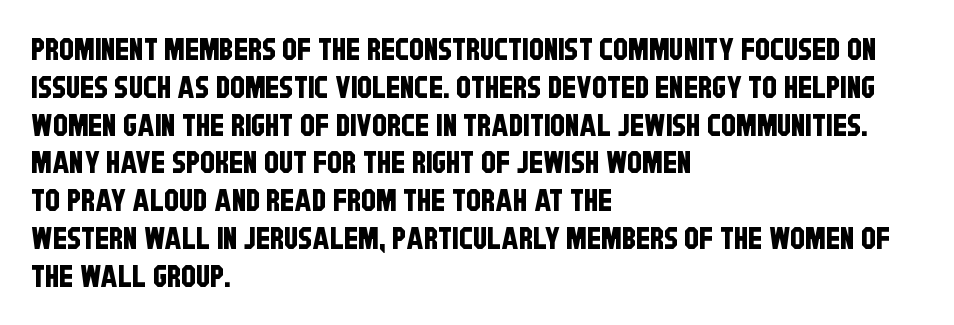
{"serif": "no", "width": "condensed", "stroke_contrast": "low", "x_height": "large", "monospaced": "no", "underline": "no", "align": "left", "line_spacing": "normal", "line_spacing_ratio": 1.26, "letter_spacing": "normal", "letter_spacing_em": 0.0, "glyph_px": 30}
